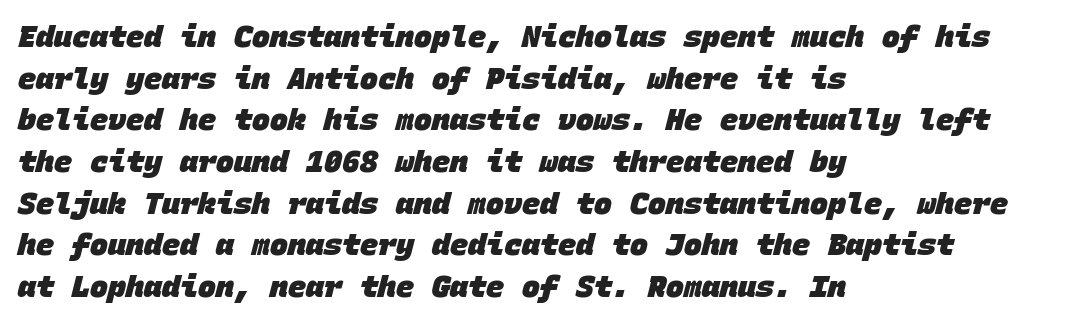
{"serif": "no", "bold": "yes", "weight": "heavy", "width": "normal", "stroke_contrast": "low", "x_height": "large", "monospaced": "yes", "underline": "no", "align": "left", "line_spacing": "normal", "line_spacing_ratio": 1.39, "letter_spacing": "normal", "letter_spacing_em": 0.0, "glyph_px": 30}
